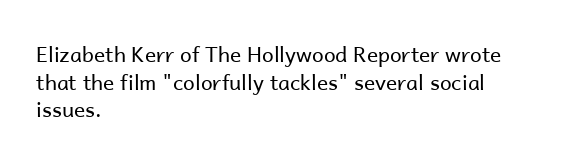
Every stem runs plumb, perpendicular to the baseline. Leftover space on each line is placed entirely after the last word. Check the space under the baseline: it is left empty. This reads as an unemphasized weight, regular at the heaviest. Caption: standard tracking, unaltered.
